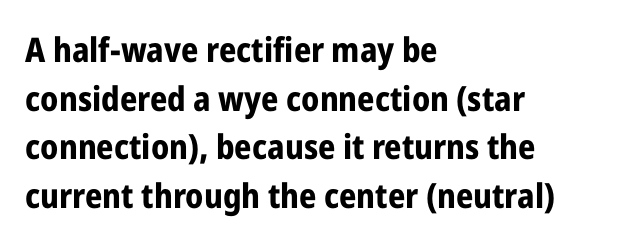
The image shows 34 px bold, condensed sans-serif type, upright; set left-aligned, normal line spacing (1.43x), normal letter spacing, not underlined; low stroke contrast and a medium x-height.
